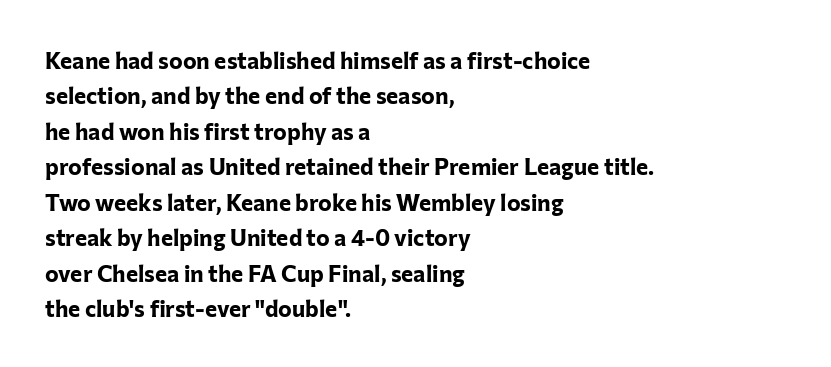
{"italic": "no", "bold": "yes", "underline": "no", "align": "left", "line_spacing": "normal", "line_spacing_ratio": 1.54, "letter_spacing": "normal", "letter_spacing_em": 0.0, "glyph_px": 23}
